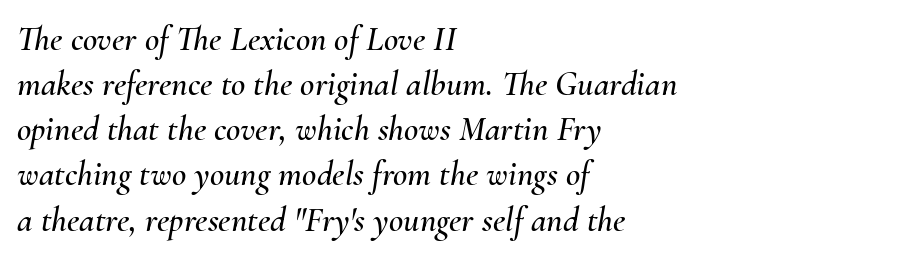
The image shows 35 px text type, italic (leaning right); set left-aligned, normal line spacing (1.29x), normal letter spacing, not underlined; medium stroke contrast and a small x-height.
